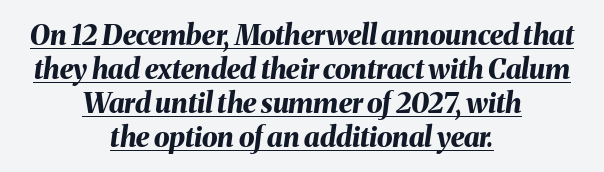
{"italic": "yes", "lean": "right", "slant_degrees": 8, "bold": "yes", "weight": "bold", "width": "normal", "stroke_contrast": "medium", "x_height": "medium", "monospaced": "no", "underline": "yes", "align": "center", "line_spacing_ratio": 1.21, "letter_spacing": "normal", "letter_spacing_em": 0.0, "glyph_px": 28}
